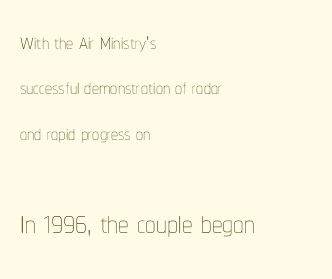
Q: Is the text bold? A: No.
Q: Is the text italic (slanted)? A: No, it is upright.
Q: Is the text underlined? A: No.
Q: How is the paragraph aligned? A: Left-aligned.
Q: Is the spacing between letters normal or unusually wide? A: Normal.
Q: Is the spacing between lines tight, normal or loose? A: Normal.
Q: Which block of text is set in a larger size, the first (top) or the second (bottom)? A: The second (bottom) one.
Q: Width (condensed, normal, or wide)? A: Condensed.
Q: Stroke contrast? A: Low.
Q: x-height? A: Medium.
Q: Monospaced? A: No.
